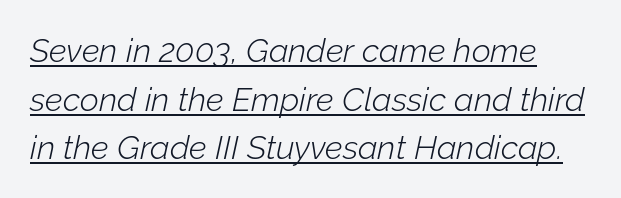
The image shows 33 px light type, italic (leaning right); set normal line spacing (1.47x), normal letter spacing, underlined; low stroke contrast and a medium x-height.
